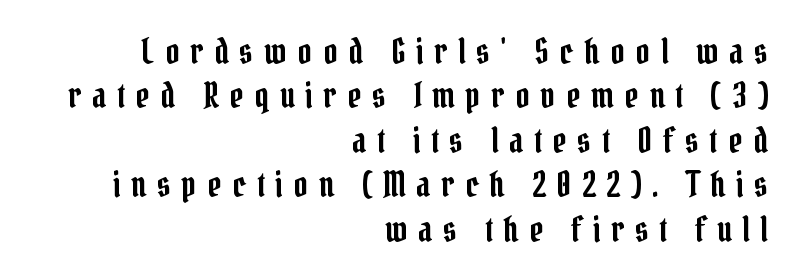
{"serif": "yes", "italic": "no", "width": "condensed", "stroke_contrast": "low", "x_height": "medium", "monospaced": "no", "underline": "no", "align": "right", "line_spacing": "normal", "line_spacing_ratio": 1.27, "letter_spacing": "wide", "letter_spacing_em": 0.3, "glyph_px": 35}
